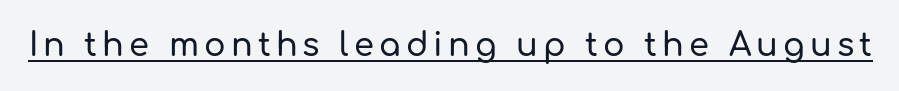
Q: Is the text italic (slanted)? A: No, it is upright.
Q: Is the typeface a serif or a sans-serif typeface? A: Sans-serif.
Q: Is the text underlined? A: Yes.
Q: Width (condensed, normal, or wide)? A: Normal.
Q: Stroke contrast? A: Low.
Q: x-height? A: Medium.
Q: Monospaced? A: No.
